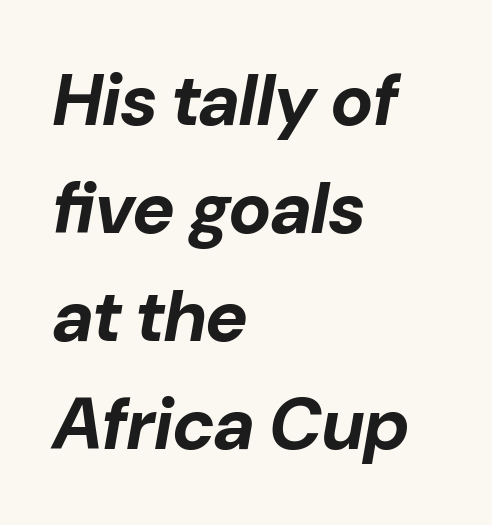
When letters slant like this, we call the style italic. Is the block centered? No — it sits flush against the left margin. Plenty of ink on the page — the face is bold. Decoration check: the copy has no underline. Words appear dense and cohesive because spacing is normal.
